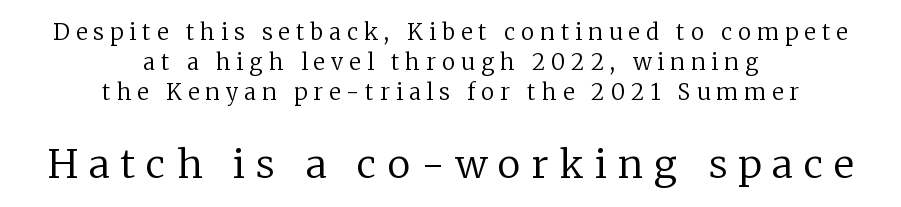
{"serif": "yes", "italic": "no", "bold": "no", "weight": "regular", "width": "normal", "stroke_contrast": "low", "x_height": "medium", "monospaced": "no", "underline": "no", "align": "center", "line_spacing": "normal", "line_spacing_ratio": 1.36, "letter_spacing": "wide", "letter_spacing_em": 0.28, "larger_block": "second", "size_ratio": 1.77, "glyph_px": 39}
